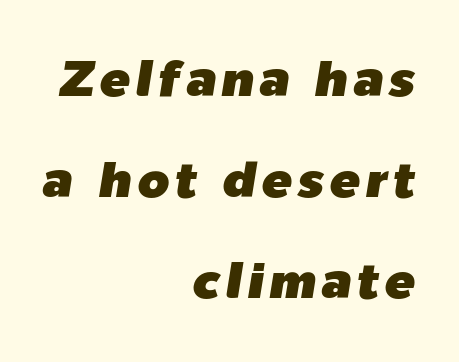
{"italic": "yes", "lean": "right", "slant_degrees": 9, "width": "normal", "stroke_contrast": "low", "x_height": "medium", "monospaced": "no", "underline": "no", "align": "right", "line_spacing": "loose", "line_spacing_ratio": 1.98, "glyph_px": 51}
